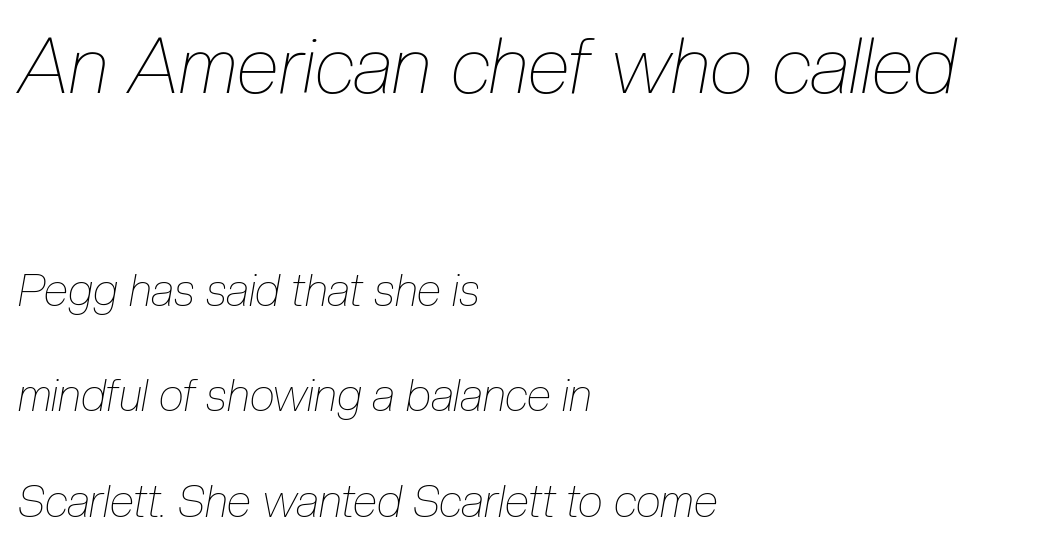
The image shows 78 px thin, condensed type, italic (leaning right); set left-aligned, loose line spacing (2.34x), normal letter spacing, not underlined; the first (top) block is 1.73x larger; low stroke contrast and a medium x-height.
